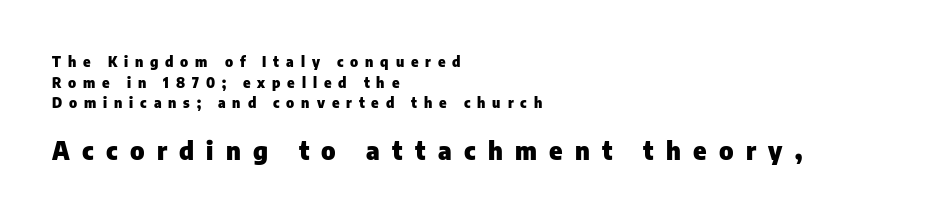
The image shows 25 px bold type, upright; set left-aligned, normal line spacing (1.48x), unusually wide letter spacing (+0.49 em), not underlined; the second (bottom) block is 1.79x larger.
